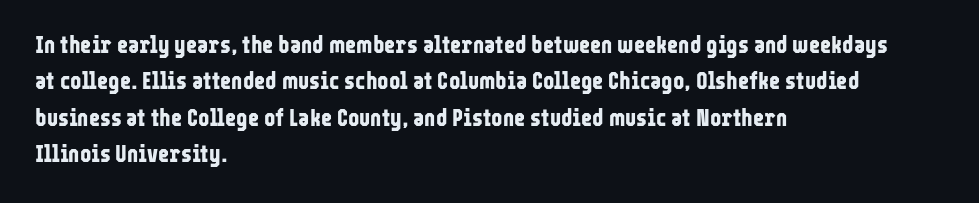
{"italic": "no", "bold": "yes", "underline": "no", "align": "left", "line_spacing": "normal", "line_spacing_ratio": 1.52, "letter_spacing": "normal", "letter_spacing_em": 0.0, "glyph_px": 24}
